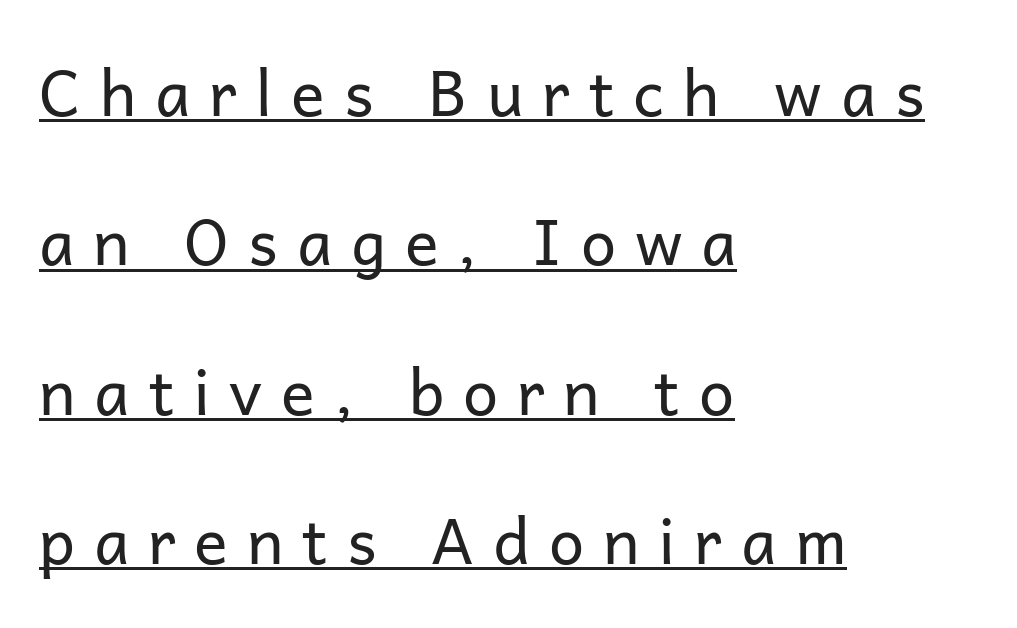
Q: Is the text bold? A: No.
Q: Is the text italic (slanted)? A: No, it is upright.
Q: Is the typeface a serif or a sans-serif typeface? A: Sans-serif.
Q: Is the text underlined? A: Yes.
Q: How is the paragraph aligned? A: Left-aligned.
Q: Is the spacing between letters normal or unusually wide? A: Unusually wide.
Q: Is the spacing between lines tight, normal or loose? A: Loose.
Q: Width (condensed, normal, or wide)? A: Normal.
Q: Stroke contrast? A: Low.
Q: x-height? A: Medium.
Q: Monospaced? A: No.
